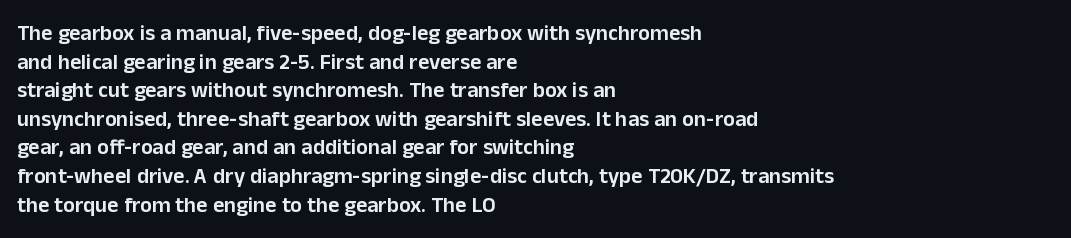
The image shows 22 px text type, upright; set left-aligned, normal line spacing (1.3x), normal letter spacing, not underlined.
